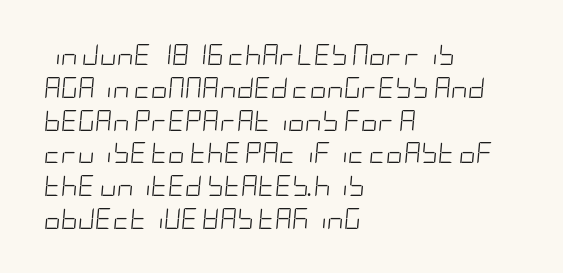
{"italic": "yes", "lean": "right", "slant_degrees": 5, "bold": "no", "underline": "no", "align": "left", "line_spacing": "normal", "line_spacing_ratio": 1.56, "letter_spacing": "normal", "letter_spacing_em": 0.0, "glyph_px": 21}
